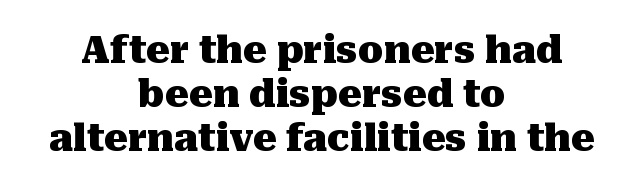
Glance below the letters and you will spot only blank space. Varying glyph widths throughout — classic text-font behaviour. Italic? Not at all — the glyphs are vertical. The glyphs in this specimen are seriffed. Observe the ordinary spacing: letters are neighbours, not strangers. This rendering uses center alignment, leaving both contours irregular but symmetric.
